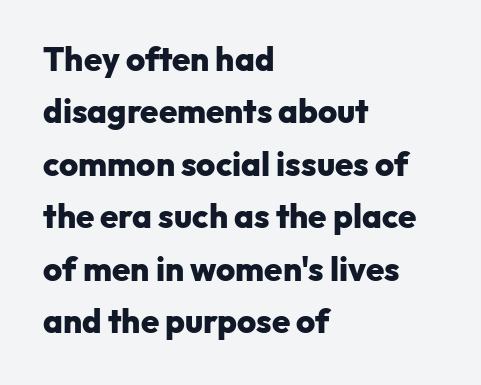
The image shows 33 px heavy sans-serif type, upright; set left-aligned, normal line spacing (1.59x), normal letter spacing, not underlined; low stroke contrast and a medium x-height.
